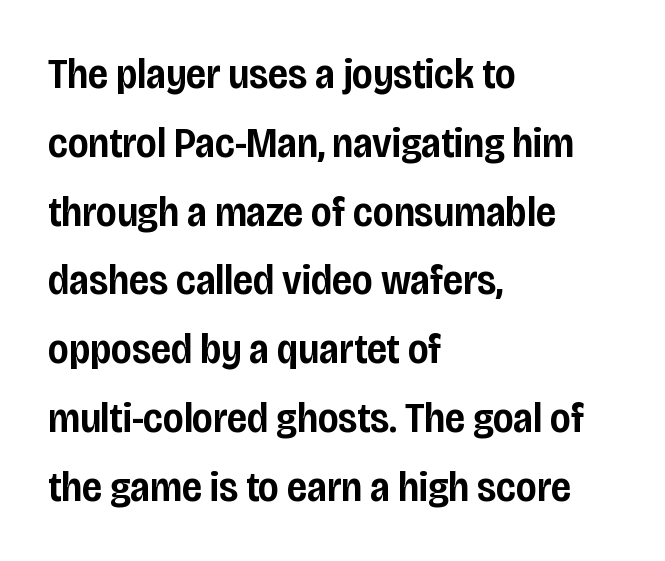
Q: Is the text bold? A: Semi-bold.
Q: Is the text italic (slanted)? A: No, it is upright.
Q: Is the typeface a serif or a sans-serif typeface? A: Sans-serif.
Q: Is the text underlined? A: No.
Q: How is the paragraph aligned? A: Left-aligned.
Q: Is the spacing between letters normal or unusually wide? A: Normal.
Q: Is the spacing between lines tight, normal or loose? A: Normal.
Q: Width (condensed, normal, or wide)? A: Condensed.
Q: Stroke contrast? A: Low.
Q: x-height? A: Large.
Q: Monospaced? A: No.
